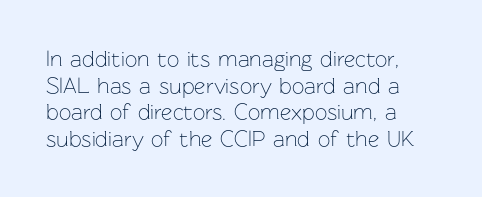
The face used here is rendered with its standard letterfit. The rag falls on the right side of this text block. The typeface has the unassuming heft of standard copy or less. Italic: no, the glyphs are upright roman.
